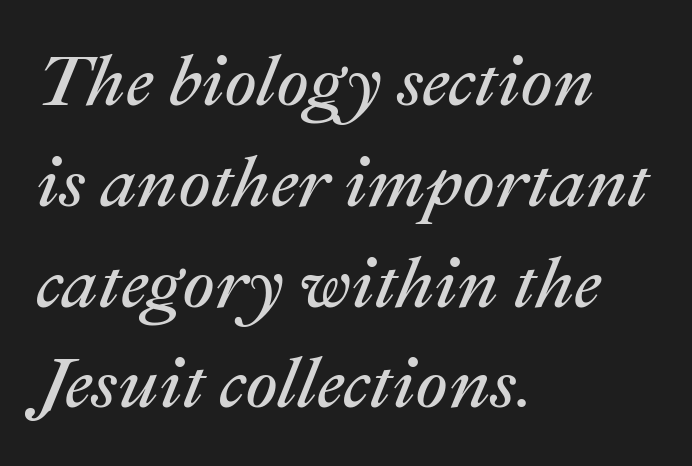
The image shows 72 px regular-weight type, italic (leaning right); set left-aligned, normal line spacing (1.4x), normal letter spacing, not underlined; medium stroke contrast and a medium x-height.
